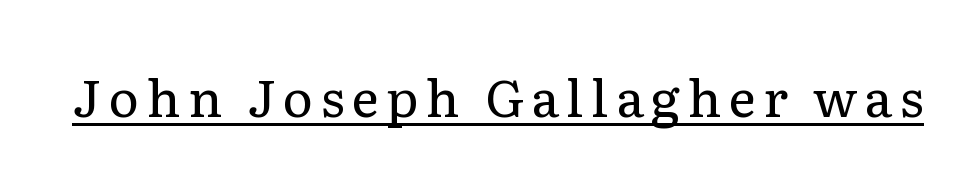
{"serif": "yes", "italic": "no", "bold": "no", "weight": "regular", "width": "normal", "stroke_contrast": "low", "x_height": "medium", "monospaced": "no", "underline": "yes", "glyph_px": 52}
